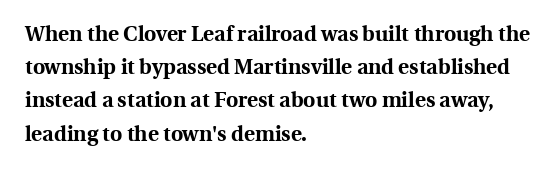
Q: Is the text bold? A: Yes.
Q: Is the text italic (slanted)? A: No, it is upright.
Q: Is the text underlined? A: No.
Q: How is the paragraph aligned? A: Left-aligned.
Q: Is the spacing between letters normal or unusually wide? A: Normal.
Q: Is the spacing between lines tight, normal or loose? A: Normal.
